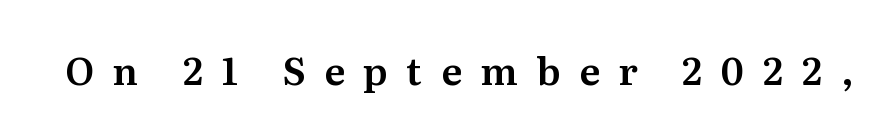
Q: Is the text italic (slanted)? A: No, it is upright.
Q: Is the typeface a serif or a sans-serif typeface? A: Serif.
Q: Is the text underlined? A: No.
Q: Is the spacing between letters normal or unusually wide? A: Unusually wide.
Q: Width (condensed, normal, or wide)? A: Normal.
Q: Stroke contrast? A: Medium.
Q: x-height? A: Medium.
Q: Monospaced? A: No.
